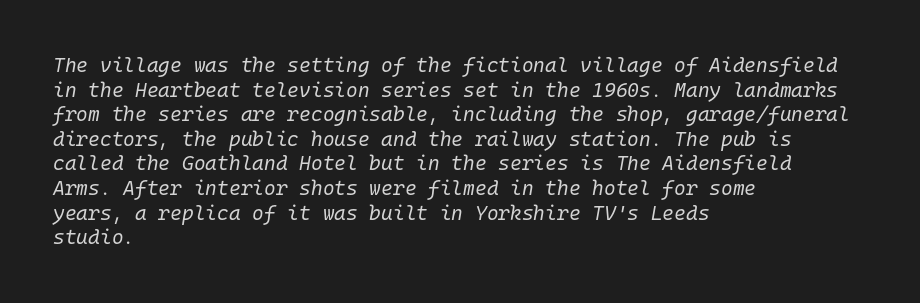
{"italic": "yes", "lean": "right", "slant_degrees": 10, "bold": "no", "underline": "no", "align": "left", "line_spacing_ratio": 1.23, "letter_spacing": "normal", "letter_spacing_em": 0.0, "glyph_px": 20}
